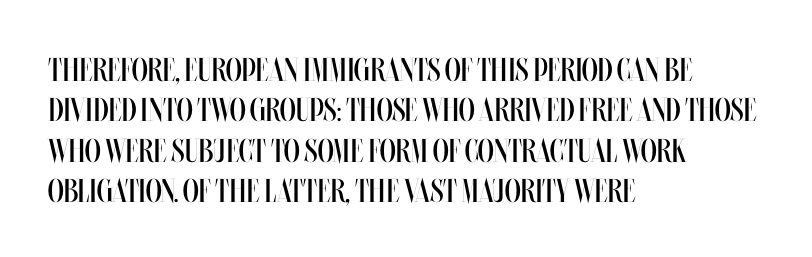
{"italic": "no", "bold": "no", "weight": "regular", "width": "condensed", "stroke_contrast": "medium", "x_height": "large", "monospaced": "no", "underline": "no", "align": "left", "line_spacing_ratio": 1.22, "letter_spacing": "normal", "letter_spacing_em": 0.0, "glyph_px": 33}
